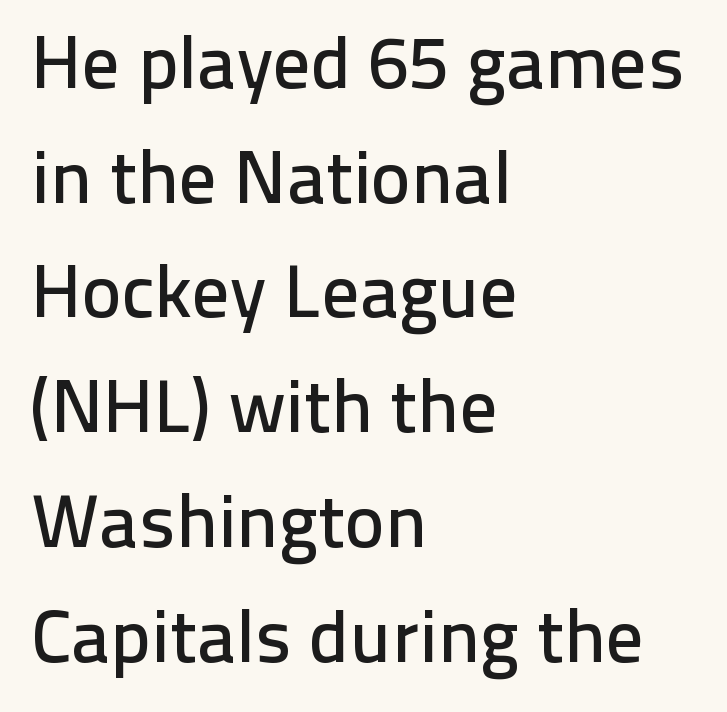
{"serif": "no", "italic": "no", "width": "normal", "stroke_contrast": "low", "x_height": "medium", "monospaced": "no", "underline": "no", "align": "left", "line_spacing": "normal", "line_spacing_ratio": 1.53, "letter_spacing": "normal", "letter_spacing_em": 0.0, "glyph_px": 75}
